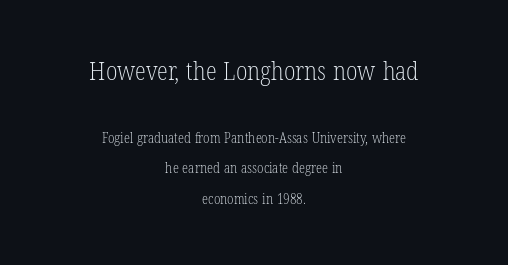
Q: Is the text bold? A: No.
Q: Is the text italic (slanted)? A: No, it is upright.
Q: Is the text underlined? A: No.
Q: How is the paragraph aligned? A: Centered.
Q: Is the spacing between letters normal or unusually wide? A: Normal.
Q: Is the spacing between lines tight, normal or loose? A: Loose.
Q: Which block of text is set in a larger size, the first (top) or the second (bottom)? A: The first (top) one.
